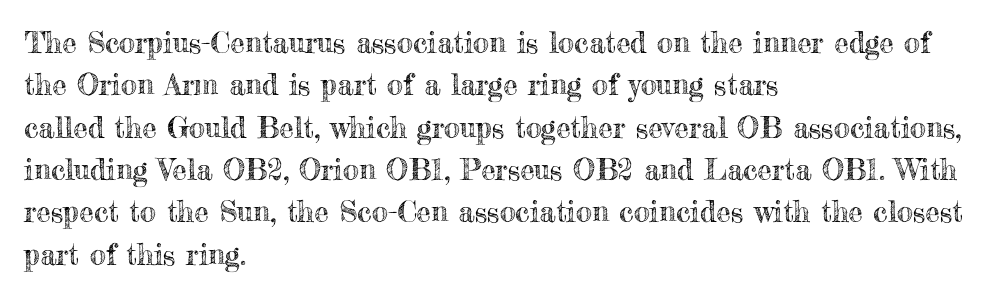
The image shows 29 px text type, upright; set left-aligned, normal line spacing (1.46x), normal letter spacing, not underlined; a small x-height.
